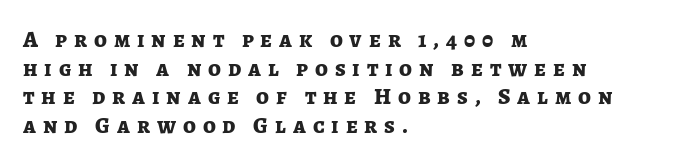
{"italic": "no", "bold": "yes", "underline": "no", "align": "left", "line_spacing": "normal", "line_spacing_ratio": 1.25, "letter_spacing": "wide", "letter_spacing_em": 0.3, "glyph_px": 23}
